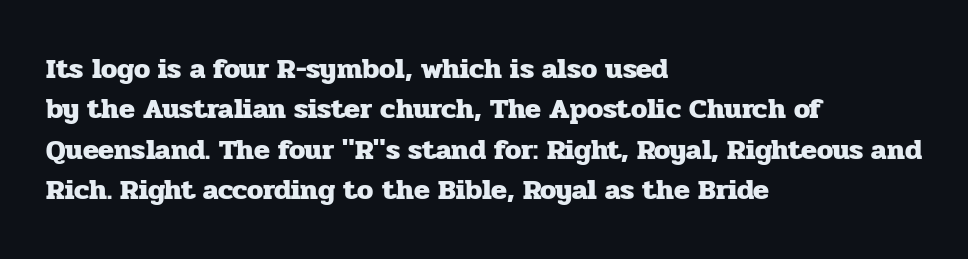
Beneath every word, the page is bare. These lines are set flush left with a ragged right edge. The typography opts for an upright posture over an oblique one. Regarding serifs, this sample has them. Is the letter spacing exaggerated? No — it looks like the ordinary default. The space between consecutive lines is moderate.
